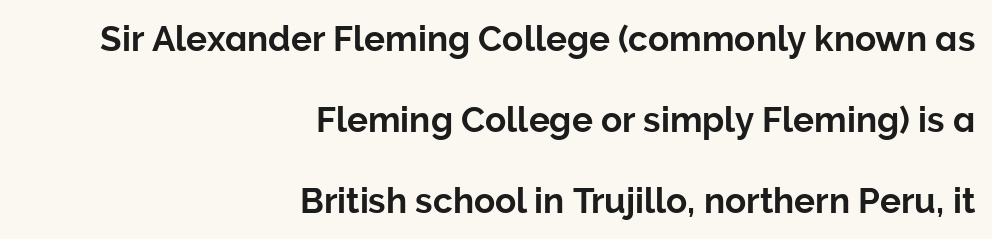
{"serif": "no", "italic": "no", "width": "normal", "stroke_contrast": "low", "x_height": "medium", "monospaced": "no", "underline": "no", "align": "right", "line_spacing": "loose", "line_spacing_ratio": 2.31, "letter_spacing": "normal", "letter_spacing_em": 0.0, "glyph_px": 35}
